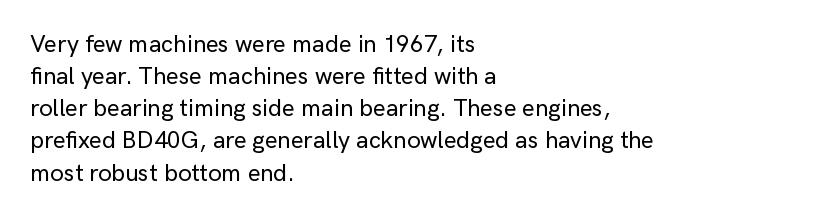
The image shows 24 px text type, upright; set left-aligned, normal line spacing (1.34x), normal letter spacing, not underlined.
